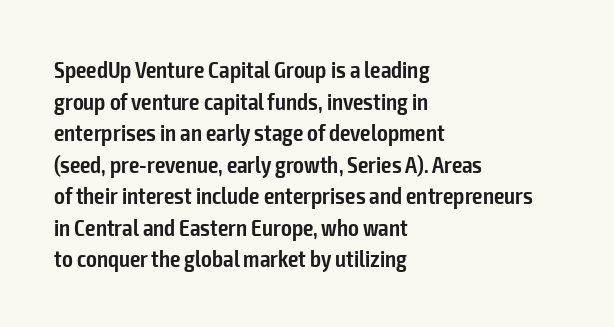
The image shows 23 px text type, upright; set left-aligned, normal line spacing (1.37x), normal letter spacing, not underlined.
